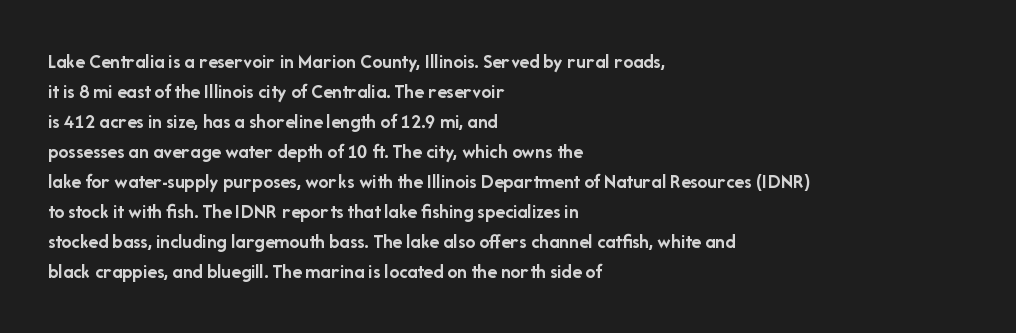
Q: Is the text bold? A: Yes.
Q: Is the text italic (slanted)? A: No, it is upright.
Q: Is the text underlined? A: No.
Q: How is the paragraph aligned? A: Left-aligned.
Q: Is the spacing between letters normal or unusually wide? A: Normal.
Q: Is the spacing between lines tight, normal or loose? A: Normal.
